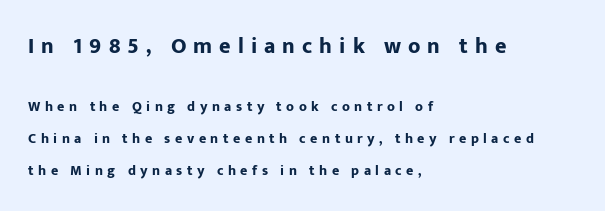
The upper block of text is set noticeably larger than the block beneath it. If you drew a ruler down the left edge, every line would touch it. Emphasis by weight is at full strength: bold. The lettering stays uniformly vertical, giving the passage a roman look. Check under the words: just untouched page. Does extra space separate the letters? Yes, quite a lot of it.
